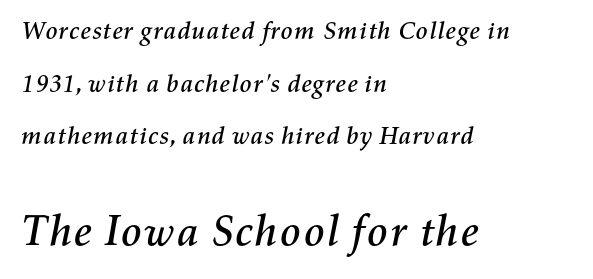
The image shows 43 px text type, italic (leaning right); set left-aligned, loose line spacing (2.11x), normal letter spacing, not underlined; the second (bottom) block is 1.72x larger; medium stroke contrast and a medium x-height.
